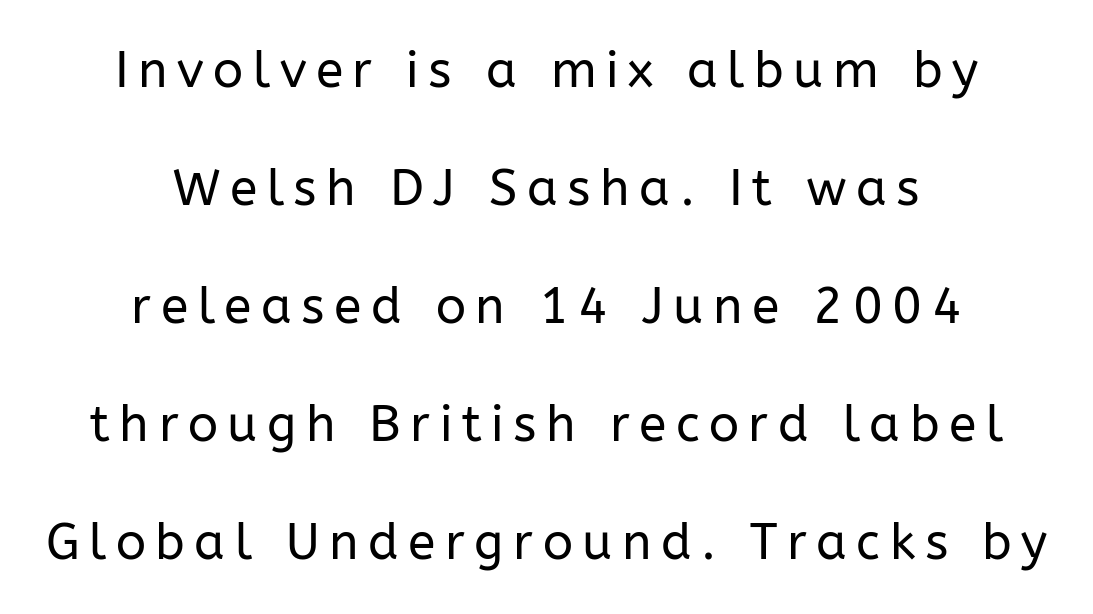
{"serif": "no", "italic": "no", "bold": "no", "weight": "regular", "width": "normal", "stroke_contrast": "low", "x_height": "medium", "monospaced": "no", "underline": "no", "align": "center", "line_spacing": "loose", "line_spacing_ratio": 2.36, "glyph_px": 50}
